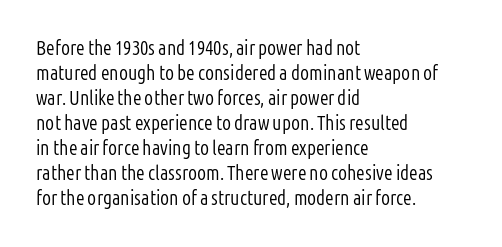
Underline: absent. These glyphs show unthickened strokes, regular width or finer. The leading is moderate, giving the passage an even texture. Upright lettering throughout.
